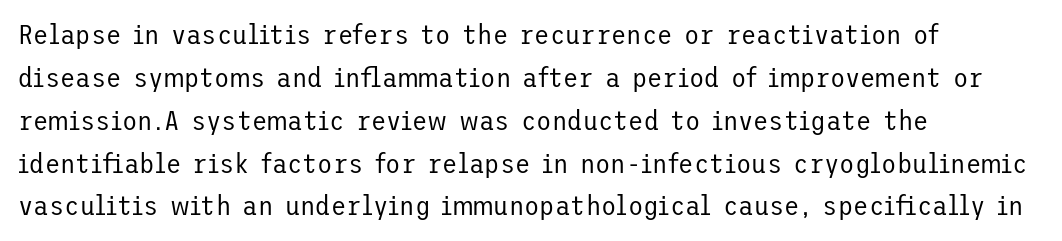
The image shows 28 px regular-weight sans-serif type, upright; set left-aligned, normal line spacing (1.53x), normal letter spacing, not underlined; low stroke contrast and a medium x-height.
